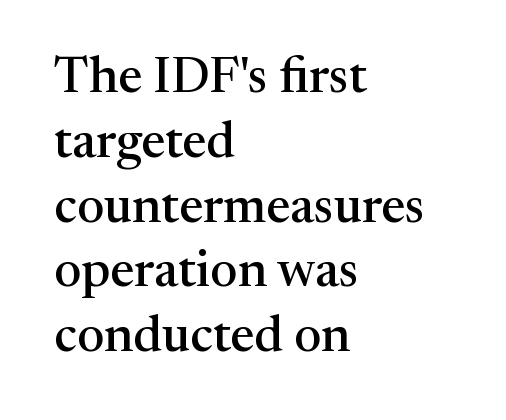
The image shows 51 px serif type, upright; set left-aligned, normal line spacing (1.27x), normal letter spacing, not underlined; medium stroke contrast and a medium x-height.
